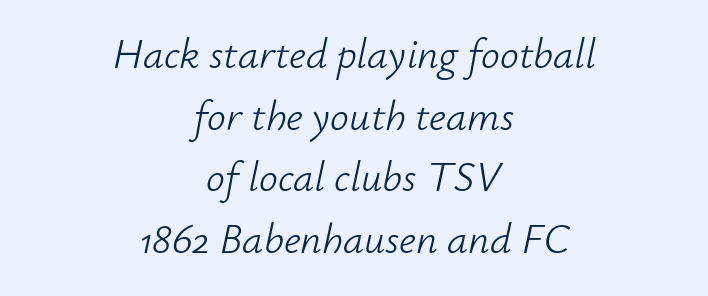
The face used here has a pronounced slope to its letters. Honestly, there is no underline to notice here at all. Proportional: the letters do not fall into vertical columns. Counters stay open thanks to moderate or lighter strokes.
